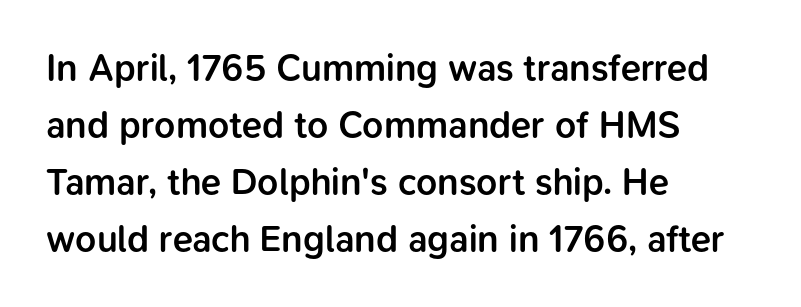
Is there any slant? The stems are plumb. If you drew a ruler down the left edge, every line would touch it. I'd call this a sans setting — the letters go barefoot. The glyphs are unaccompanied by any horizontal stroke below them. Notice how descenders clear the ascenders below comfortably — that's standard leading. The font is running at a semibold setting, under full bold.
